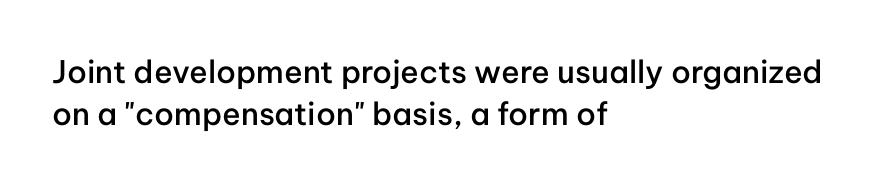
Leading: standard. The letters advance in unequal steps, a hallmark of proportional type. The sample has been set in demibold, a notch under bold. The font family rendered here belongs to the sans-serif group. Nope, not italic — everything's standing straight. Notice how the passage keeps a crisp vertical edge on the left only.
